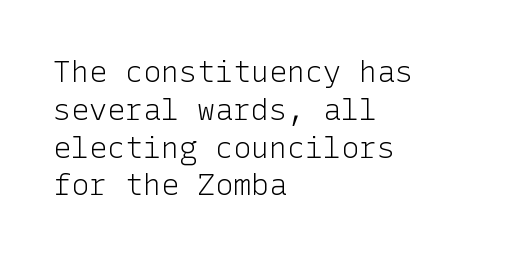
Q: Is the text bold? A: No.
Q: Is the text italic (slanted)? A: No, it is upright.
Q: Is the typeface a serif or a sans-serif typeface? A: Sans-serif.
Q: Is the text underlined? A: No.
Q: How is the paragraph aligned? A: Left-aligned.
Q: Is the spacing between letters normal or unusually wide? A: Normal.
Q: Is the spacing between lines tight, normal or loose? A: Normal.
Q: Width (condensed, normal, or wide)? A: Normal.
Q: Stroke contrast? A: Low.
Q: x-height? A: Medium.
